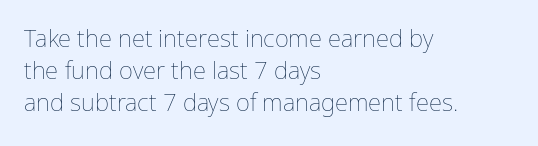
Q: Is the text bold? A: No.
Q: Is the text italic (slanted)? A: No, it is upright.
Q: Is the text underlined? A: No.
Q: How is the paragraph aligned? A: Left-aligned.
Q: Is the spacing between letters normal or unusually wide? A: Normal.
Q: Is the spacing between lines tight, normal or loose? A: Normal.
